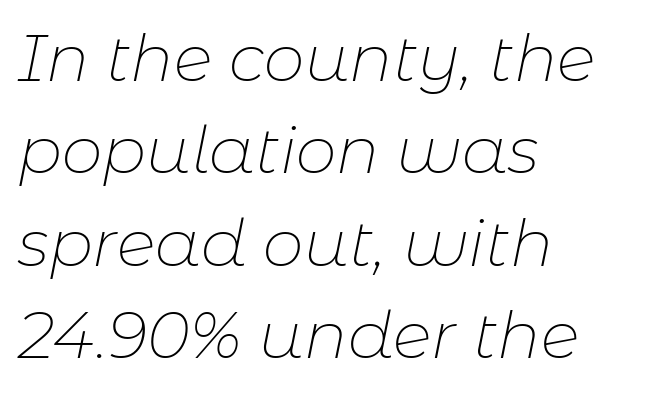
Q: Is the text bold? A: No.
Q: Is the text italic (slanted)? A: Yes, it leans right by about 11 degrees.
Q: Is the text underlined? A: No.
Q: How is the paragraph aligned? A: Left-aligned.
Q: Is the spacing between letters normal or unusually wide? A: Normal.
Q: Is the spacing between lines tight, normal or loose? A: Normal.
Q: Width (condensed, normal, or wide)? A: Normal.
Q: Stroke contrast? A: Low.
Q: x-height? A: Medium.
Q: Monospaced? A: No.
